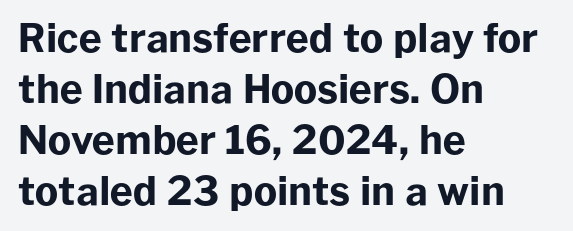
Q: Is the text bold? A: Yes.
Q: Is the text italic (slanted)? A: No, it is upright.
Q: Is the typeface a serif or a sans-serif typeface? A: Sans-serif.
Q: Is the text underlined? A: No.
Q: How is the paragraph aligned? A: Left-aligned.
Q: Is the spacing between letters normal or unusually wide? A: Normal.
Q: Is the spacing between lines tight, normal or loose? A: Normal.
Q: Width (condensed, normal, or wide)? A: Normal.
Q: Stroke contrast? A: Low.
Q: x-height? A: Medium.
Q: Monospaced? A: No.
